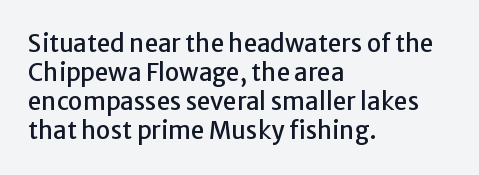
The image shows 24 px text type, upright; set left-aligned, line spacing 1.21x, normal letter spacing, not underlined.
